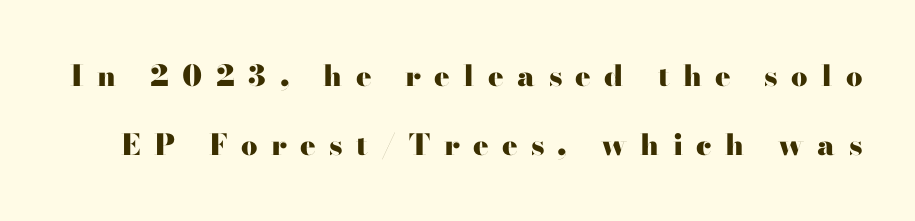
Q: Is the text bold? A: Yes.
Q: Is the text italic (slanted)? A: No, it is upright.
Q: Is the typeface a serif or a sans-serif typeface? A: Serif.
Q: Is the text underlined? A: No.
Q: Is the spacing between letters normal or unusually wide? A: Unusually wide.
Q: Is the spacing between lines tight, normal or loose? A: Loose.
Q: Width (condensed, normal, or wide)? A: Wide.
Q: Stroke contrast? A: High.
Q: x-height? A: Small.
Q: Monospaced? A: No.
